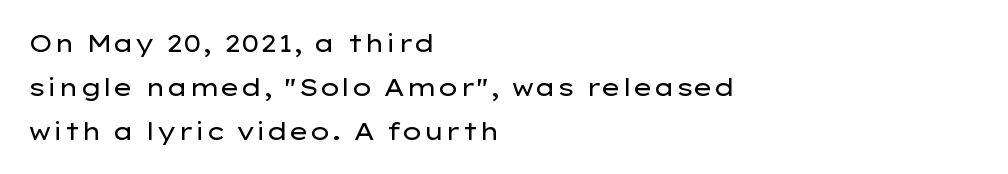
Nobody touched the tracking dial on this one. The specimen omits any rule beneath the text block's lines. The type sits square on the baseline with zero lean. The cut favours lightness, reaching ordinary text weight at its darkest. Line beginnings align vertically; line endings do not.
